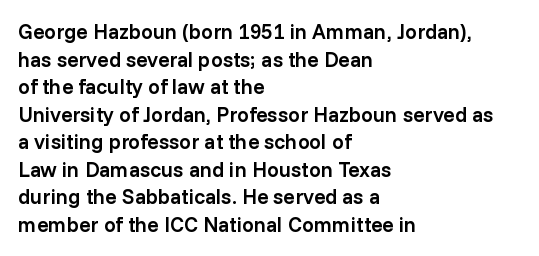
Q: Is the text bold? A: Semi-bold.
Q: Is the text italic (slanted)? A: No, it is upright.
Q: Is the text underlined? A: No.
Q: How is the paragraph aligned? A: Left-aligned.
Q: Is the spacing between letters normal or unusually wide? A: Normal.
Q: Is the spacing between lines tight, normal or loose? A: Normal.
